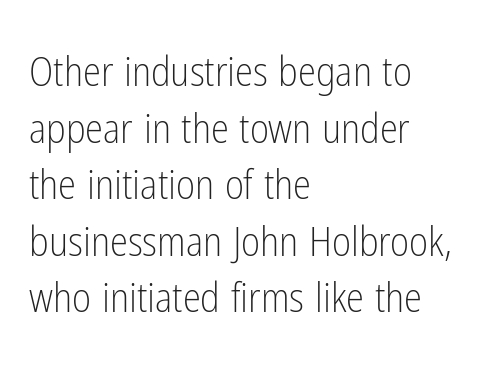
The image shows 41 px light, condensed sans-serif type, upright; set left-aligned, normal line spacing (1.38x), normal letter spacing, not underlined; low stroke contrast and a medium x-height.
